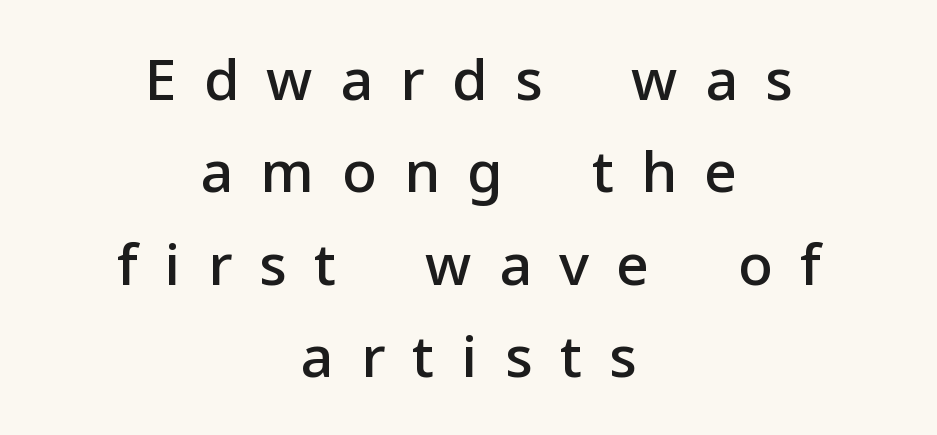
Q: Is the text bold? A: Semi-bold.
Q: Is the text italic (slanted)? A: No, it is upright.
Q: Is the typeface a serif or a sans-serif typeface? A: Sans-serif.
Q: Is the text underlined? A: No.
Q: How is the paragraph aligned? A: Centered.
Q: Is the spacing between letters normal or unusually wide? A: Unusually wide.
Q: Is the spacing between lines tight, normal or loose? A: Normal.
Q: Width (condensed, normal, or wide)? A: Normal.
Q: Stroke contrast? A: Low.
Q: x-height? A: Medium.
Q: Monospaced? A: No.
